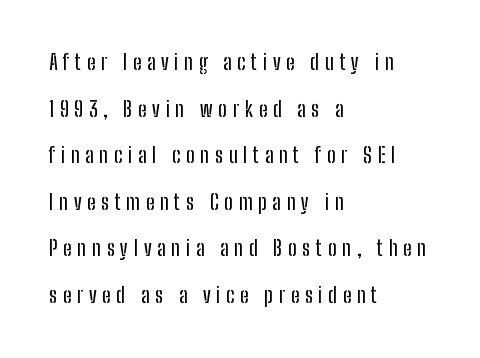
The letters are spread apart with noticeably loose tracking. A student would call this left alignment; a typographer would say flush left, rag right. The words here are not underlined. Vertical spacing — loose. Every character sits straight up, as roman type does.
